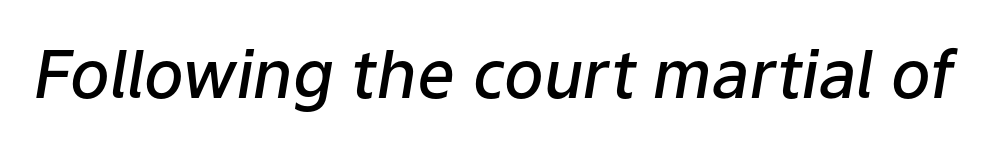
This sample uses plain, unmodified letter spacing. These lines were composed using italics. On the weight axis this lands at semibold, roughly 600. Any mark beneath the type? The region is blank. Do the characters align in a grid? No, the font is proportional.
